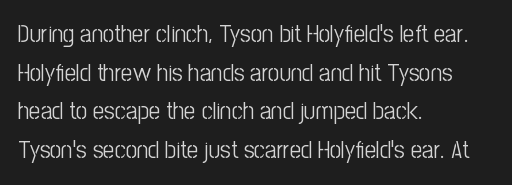
Notice how descenders clear the ascenders below comfortably — that's standard leading. Posture: vertical. Letter spacing: default. This rendering uses left alignment, leaving the right contour irregular.
